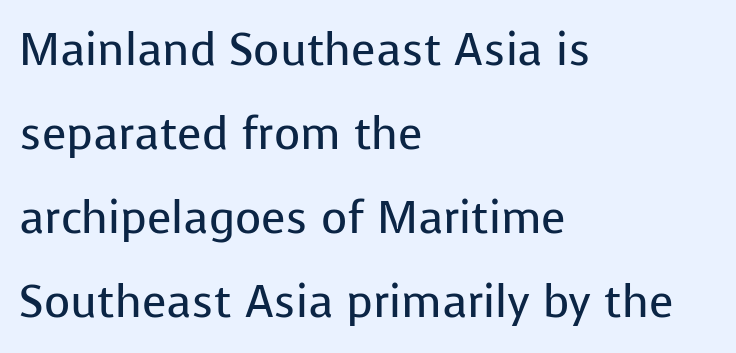
{"serif": "no", "italic": "no", "bold": "no", "weight": "regular", "width": "normal", "stroke_contrast": "low", "x_height": "medium", "monospaced": "no", "underline": "no", "align": "left", "line_spacing_ratio": 1.87, "letter_spacing": "normal", "letter_spacing_em": 0.0, "glyph_px": 45}
